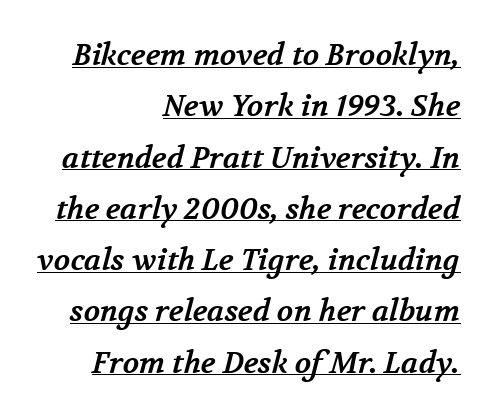
{"serif": "yes", "bold": "yes", "weight": "bold", "width": "normal", "stroke_contrast": "medium", "x_height": "medium", "monospaced": "no", "underline": "yes", "align": "right", "line_spacing_ratio": 1.71, "letter_spacing": "normal", "letter_spacing_em": 0.0, "glyph_px": 30}
